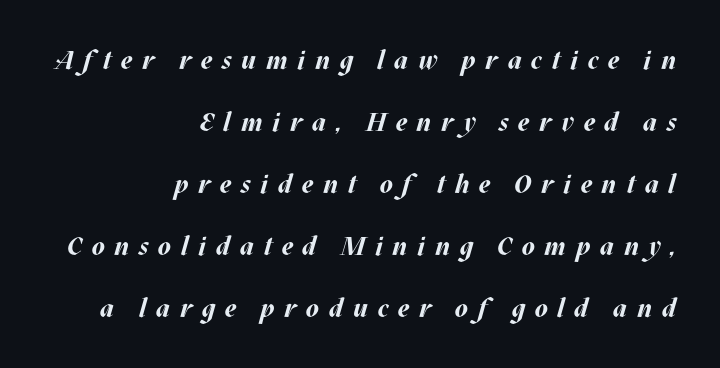
The glyphs have the mass of a bold cut. Slanted lettering throughout. The rendering anchors every line to the right-hand side. The passage shown is not underscored anywhere. What's the leading like? Stretched, with rows far apart.
